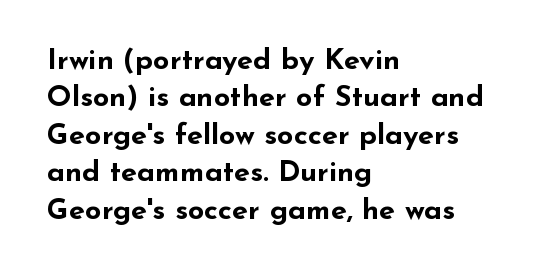
{"serif": "no", "italic": "no", "bold": "yes", "weight": "bold", "width": "wide", "stroke_contrast": "low", "x_height": "small", "monospaced": "no", "underline": "no", "align": "left", "line_spacing": "normal", "line_spacing_ratio": 1.29, "letter_spacing": "normal", "letter_spacing_em": 0.0, "glyph_px": 29}
